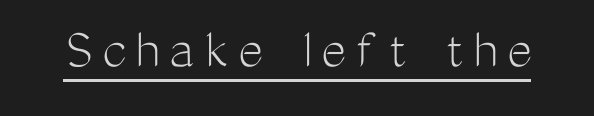
{"serif": "no", "italic": "no", "bold": "no", "weight": "light", "width": "condensed", "stroke_contrast": "medium", "x_height": "medium", "monospaced": "no", "underline": "yes", "glyph_px": 59}
